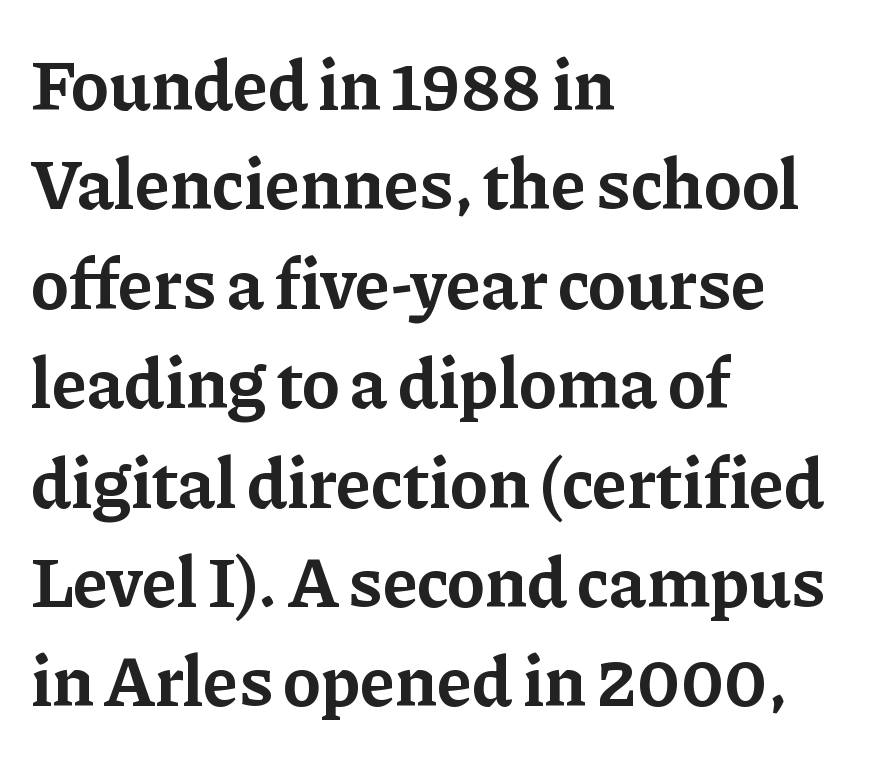
The lettering stays uniformly vertical, giving the passage a roman look. A classic flush-left, rag-right setting is used for this passage. Words appear dense and cohesive because spacing is normal. Looks like regular typesetting: each glyph gets only the width it needs.
